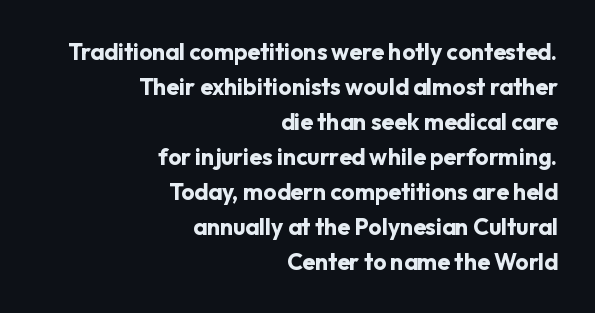
On the weight axis this lands at bold, roughly 700. Line ends are locked; line starts wander. One glance says typical: line gaps are just what's usual. Italic? Not at all — the glyphs are vertical.
